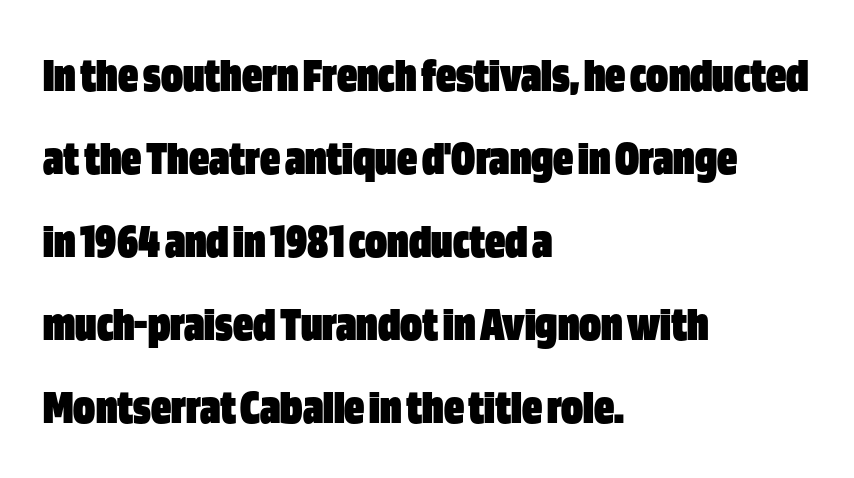
Q: Is the text bold? A: Yes.
Q: Is the text italic (slanted)? A: No, it is upright.
Q: Is the typeface a serif or a sans-serif typeface? A: Sans-serif.
Q: Is the text underlined? A: No.
Q: How is the paragraph aligned? A: Left-aligned.
Q: Is the spacing between letters normal or unusually wide? A: Normal.
Q: Is the spacing between lines tight, normal or loose? A: Normal.
Q: Width (condensed, normal, or wide)? A: Condensed.
Q: Stroke contrast? A: Low.
Q: x-height? A: Large.
Q: Monospaced? A: No.
